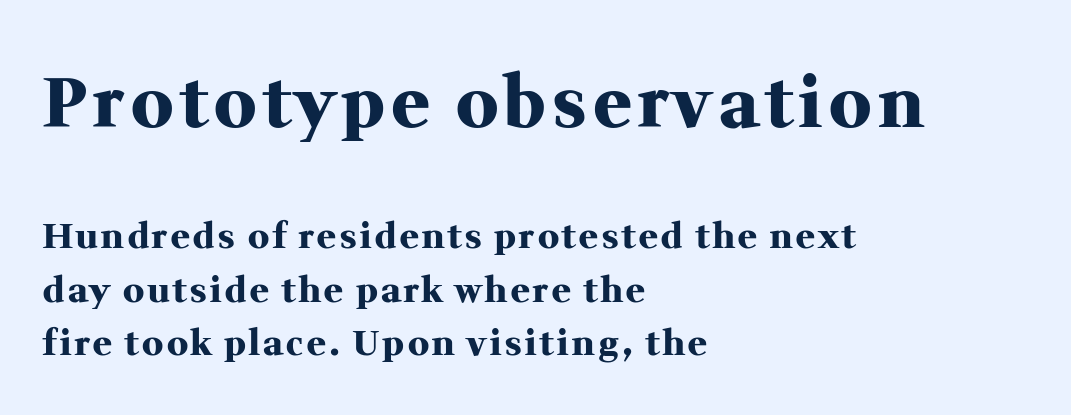
Q: Is the text bold? A: Yes.
Q: Is the text italic (slanted)? A: No, it is upright.
Q: Is the typeface a serif or a sans-serif typeface? A: Serif.
Q: Is the text underlined? A: No.
Q: How is the paragraph aligned? A: Left-aligned.
Q: Is the spacing between lines tight, normal or loose? A: Normal.
Q: Which block of text is set in a larger size, the first (top) or the second (bottom)? A: The first (top) one.
Q: Width (condensed, normal, or wide)? A: Normal.
Q: Stroke contrast? A: Medium.
Q: x-height? A: Medium.
Q: Monospaced? A: No.
